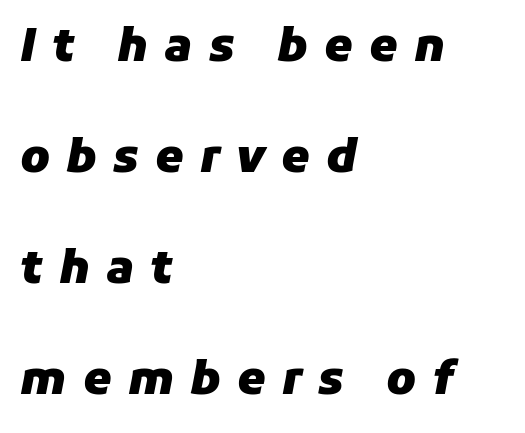
{"italic": "yes", "lean": "right", "slant_degrees": 11, "bold": "yes", "weight": "heavy", "width": "normal", "stroke_contrast": "low", "x_height": "medium", "monospaced": "no", "underline": "no", "align": "left", "line_spacing": "loose", "line_spacing_ratio": 2.47, "letter_spacing": "wide", "letter_spacing_em": 0.36, "glyph_px": 45}
